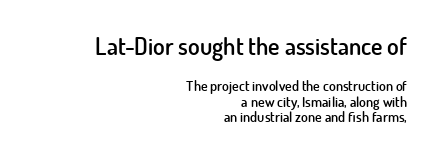
{"italic": "no", "bold": "semi", "underline": "no", "align": "right", "line_spacing": "tight", "line_spacing_ratio": 1.12, "letter_spacing": "normal", "letter_spacing_em": 0.0, "larger_block": "first", "size_ratio": 1.71, "glyph_px": 24}
